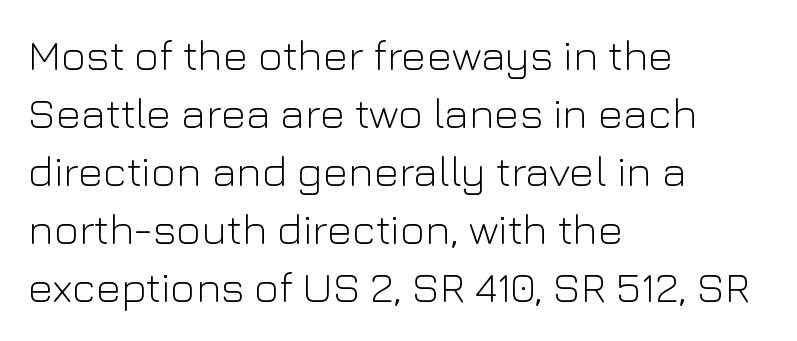
Note the varied advance widths — an 'i' is clearly narrower than an 'm'. Each row of text sits above clean, open space. Students, observe: this is what conventionally led text looks like. In CSS terms this would be text-align: left. The specimen reads as upright at a glance. How are the letters spaced? Ordinarily, with no added tracking.
